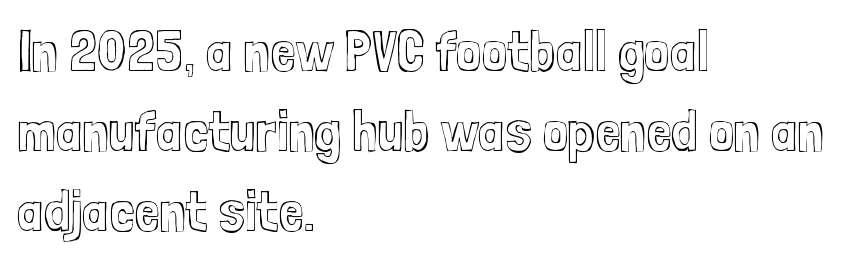
The image shows 57 px condensed type, upright; set left-aligned, normal line spacing (1.4x), normal letter spacing, not underlined; a medium x-height.
